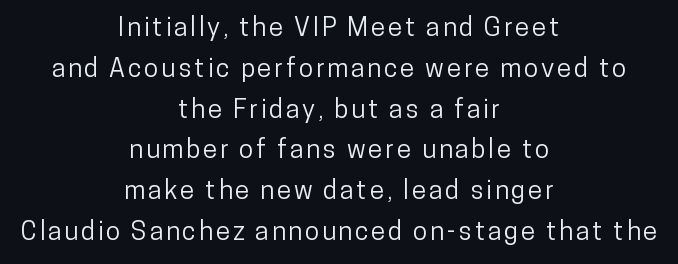
{"italic": "no", "underline": "no", "align": "center", "line_spacing": "normal", "line_spacing_ratio": 1.57, "glyph_px": 26}
